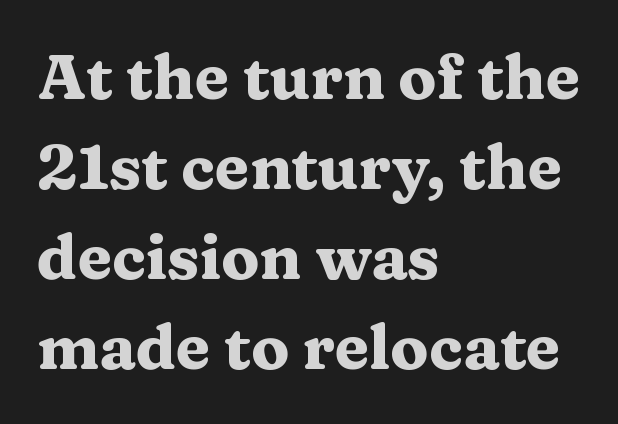
{"serif": "yes", "italic": "no", "bold": "yes", "weight": "heavy", "width": "wide", "stroke_contrast": "medium", "x_height": "medium", "monospaced": "no", "underline": "no", "align": "left", "line_spacing": "normal", "line_spacing_ratio": 1.43, "letter_spacing": "normal", "letter_spacing_em": 0.0, "glyph_px": 63}
